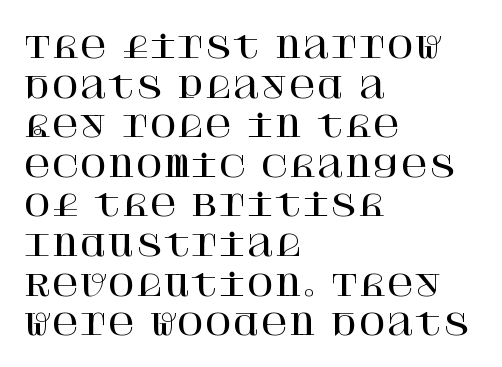
Q: Is the text italic (slanted)? A: No, it is upright.
Q: Is the typeface a serif or a sans-serif typeface? A: Serif.
Q: Is the text underlined? A: No.
Q: How is the paragraph aligned? A: Left-aligned.
Q: Is the spacing between letters normal or unusually wide? A: Normal.
Q: Is the spacing between lines tight, normal or loose? A: Normal.
Q: Width (condensed, normal, or wide)? A: Normal.
Q: Stroke contrast? A: High.
Q: x-height? A: Large.
